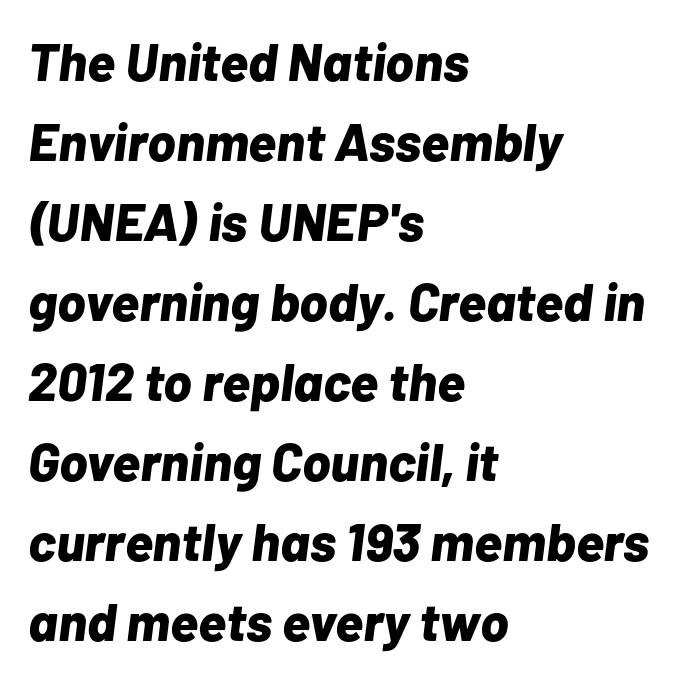
{"italic": "yes", "lean": "right", "slant_degrees": 7, "bold": "yes", "weight": "bold", "width": "normal", "stroke_contrast": "low", "x_height": "medium", "monospaced": "no", "underline": "no", "align": "left", "line_spacing": "normal", "line_spacing_ratio": 1.51, "letter_spacing": "normal", "letter_spacing_em": 0.0, "glyph_px": 53}
